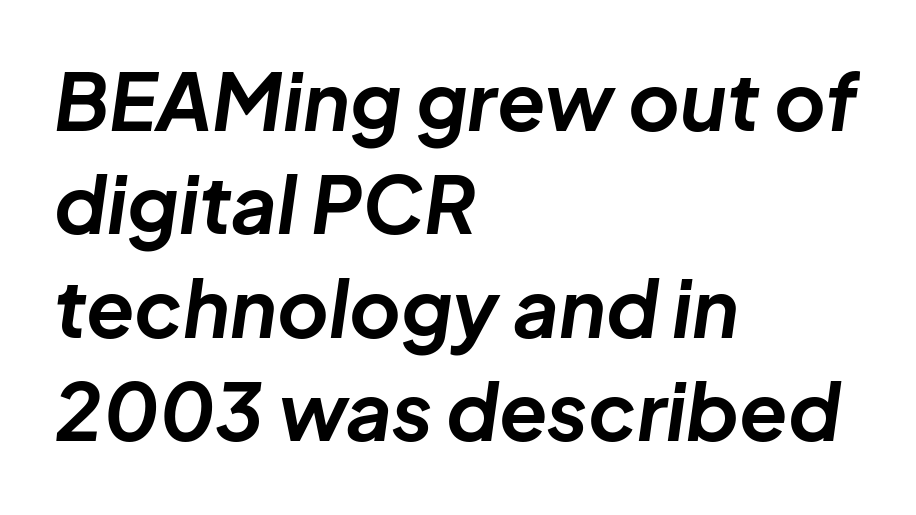
{"italic": "yes", "lean": "right", "slant_degrees": 8, "bold": "yes", "weight": "bold", "width": "normal", "stroke_contrast": "low", "x_height": "medium", "monospaced": "no", "underline": "no", "align": "left", "line_spacing": "normal", "line_spacing_ratio": 1.31, "letter_spacing": "normal", "letter_spacing_em": 0.0, "glyph_px": 79}
